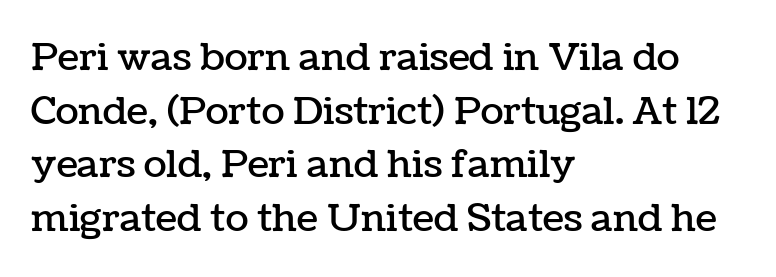
{"italic": "no", "width": "normal", "stroke_contrast": "low", "x_height": "medium", "monospaced": "no", "underline": "no", "align": "left", "line_spacing": "normal", "line_spacing_ratio": 1.41, "letter_spacing": "normal", "letter_spacing_em": 0.0, "glyph_px": 38}
